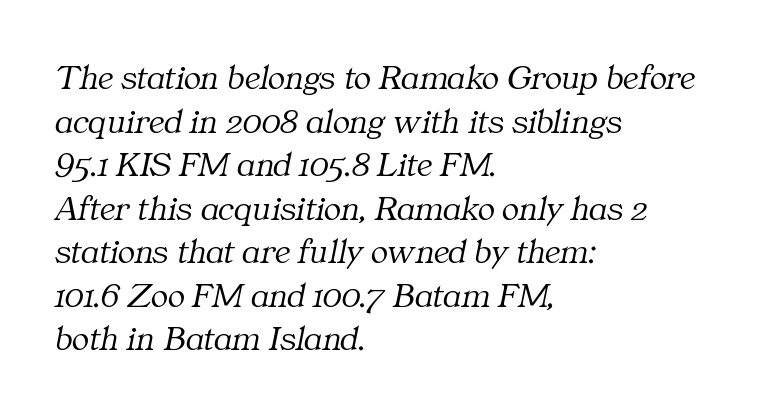
Q: Is the text bold? A: No.
Q: Is the text italic (slanted)? A: Yes, it leans right by about 11 degrees.
Q: Is the typeface a serif or a sans-serif typeface? A: Serif.
Q: Is the text underlined? A: No.
Q: How is the paragraph aligned? A: Left-aligned.
Q: Is the spacing between letters normal or unusually wide? A: Normal.
Q: Width (condensed, normal, or wide)? A: Normal.
Q: Stroke contrast? A: Medium.
Q: x-height? A: Medium.
Q: Monospaced? A: No.
